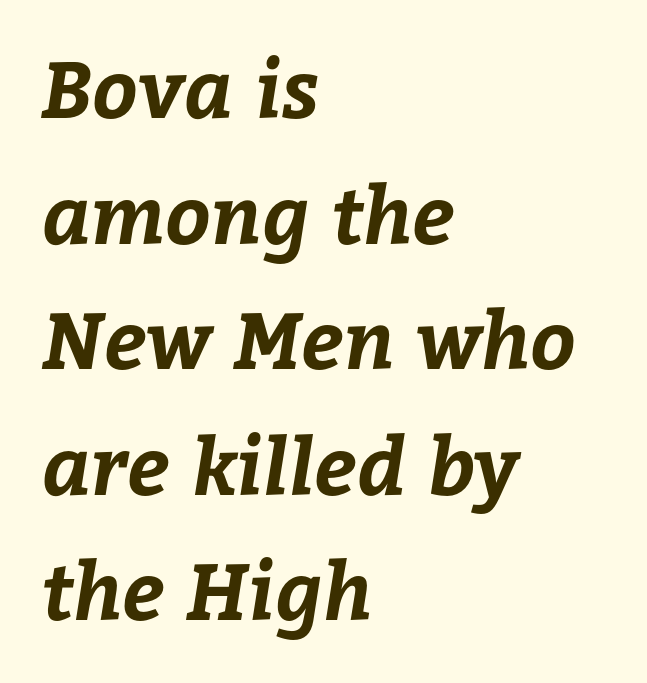
The image shows 79 px bold type; set left-aligned, normal line spacing (1.59x), normal letter spacing, not underlined; low stroke contrast and a medium x-height.
